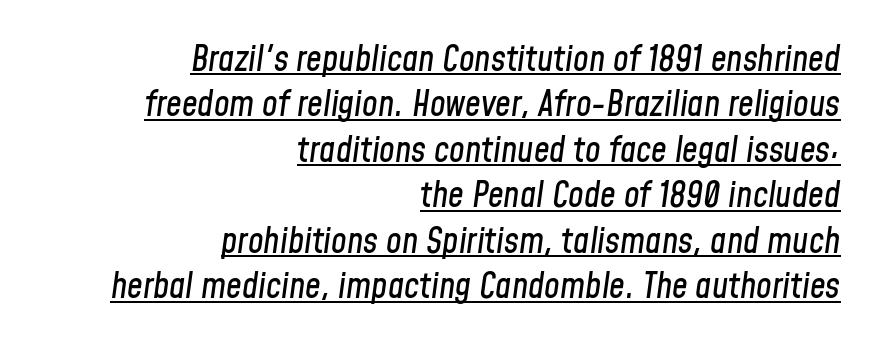
There is no visible air inserted between adjacent glyphs. Is the block centered? No — it sits flush against the right margin. The rows are spaced the way most documents space them. This is underlined copy, the kind a proofreader might mark for attention.
